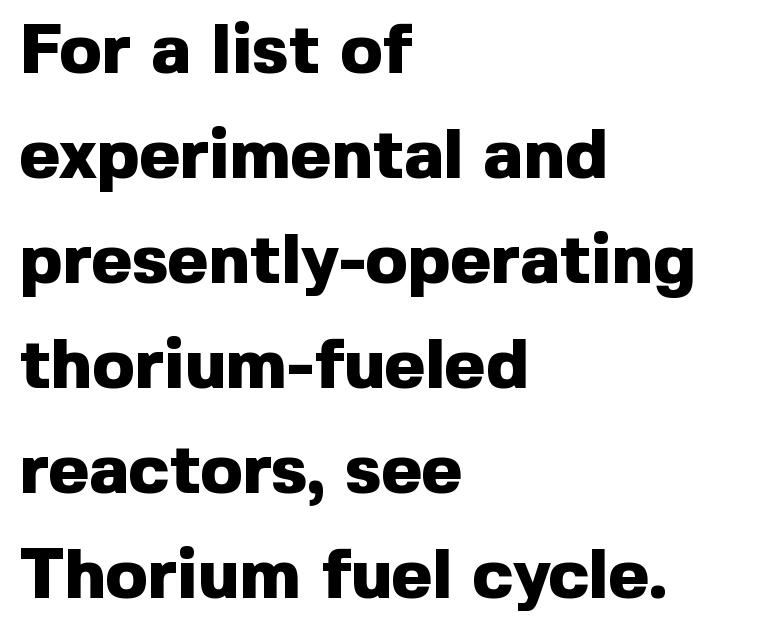
{"serif": "no", "italic": "no", "bold": "yes", "weight": "heavy", "width": "normal", "x_height": "medium", "monospaced": "no", "underline": "no", "align": "left", "line_spacing": "normal", "line_spacing_ratio": 1.5, "letter_spacing": "normal", "letter_spacing_em": 0.0, "glyph_px": 70}
